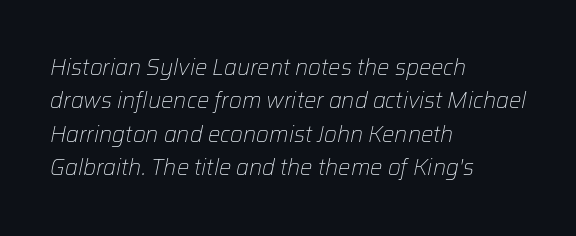
Q: Is the text bold? A: No.
Q: Is the text italic (slanted)? A: Yes, it leans right by about 12 degrees.
Q: Is the text underlined? A: No.
Q: How is the paragraph aligned? A: Left-aligned.
Q: Is the spacing between letters normal or unusually wide? A: Normal.
Q: Is the spacing between lines tight, normal or loose? A: Normal.
